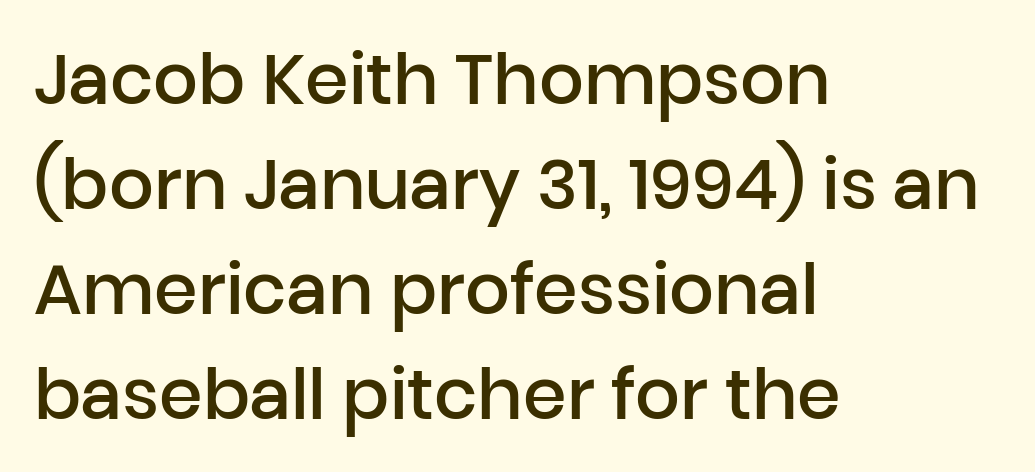
The rendering anchors every line to the left-hand side. Vertical strokes here are truly vertical. Nobody touched the tracking dial on this one. Does the type have serifs? No, each stem ends abruptly.
